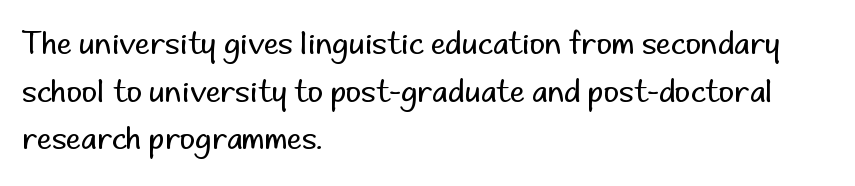
Q: Is the text bold? A: No.
Q: Is the text italic (slanted)? A: No, it is upright.
Q: Is the typeface a serif or a sans-serif typeface? A: Sans-serif.
Q: Is the text underlined? A: No.
Q: How is the paragraph aligned? A: Left-aligned.
Q: Is the spacing between letters normal or unusually wide? A: Normal.
Q: Is the spacing between lines tight, normal or loose? A: Normal.
Q: Width (condensed, normal, or wide)? A: Normal.
Q: Stroke contrast? A: Low.
Q: x-height? A: Small.
Q: Monospaced? A: No.
